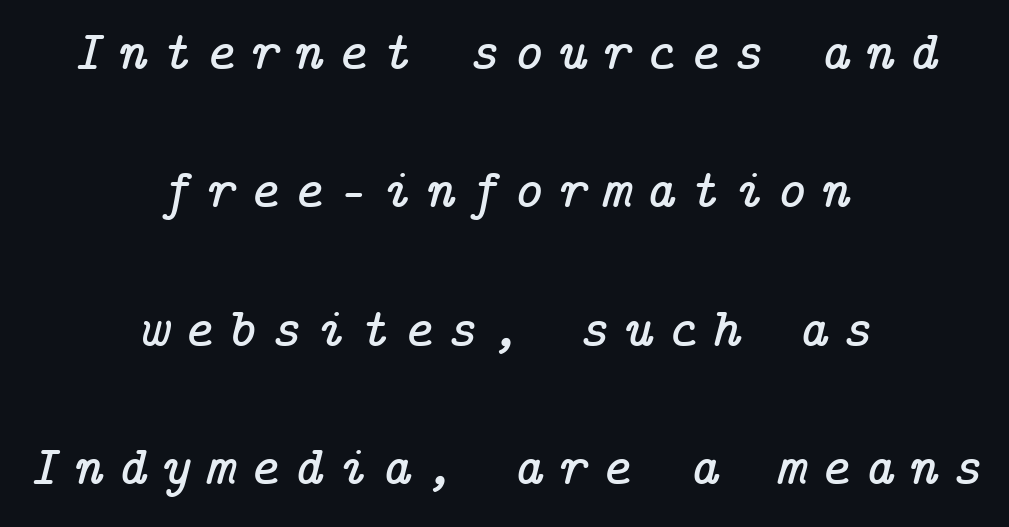
{"serif": "yes", "italic": "yes", "lean": "right", "slant_degrees": 14, "width": "normal", "stroke_contrast": "low", "x_height": "medium", "underline": "no", "align": "center", "line_spacing": "loose", "line_spacing_ratio": 2.47, "letter_spacing": "wide", "letter_spacing_em": 0.26, "glyph_px": 56}
